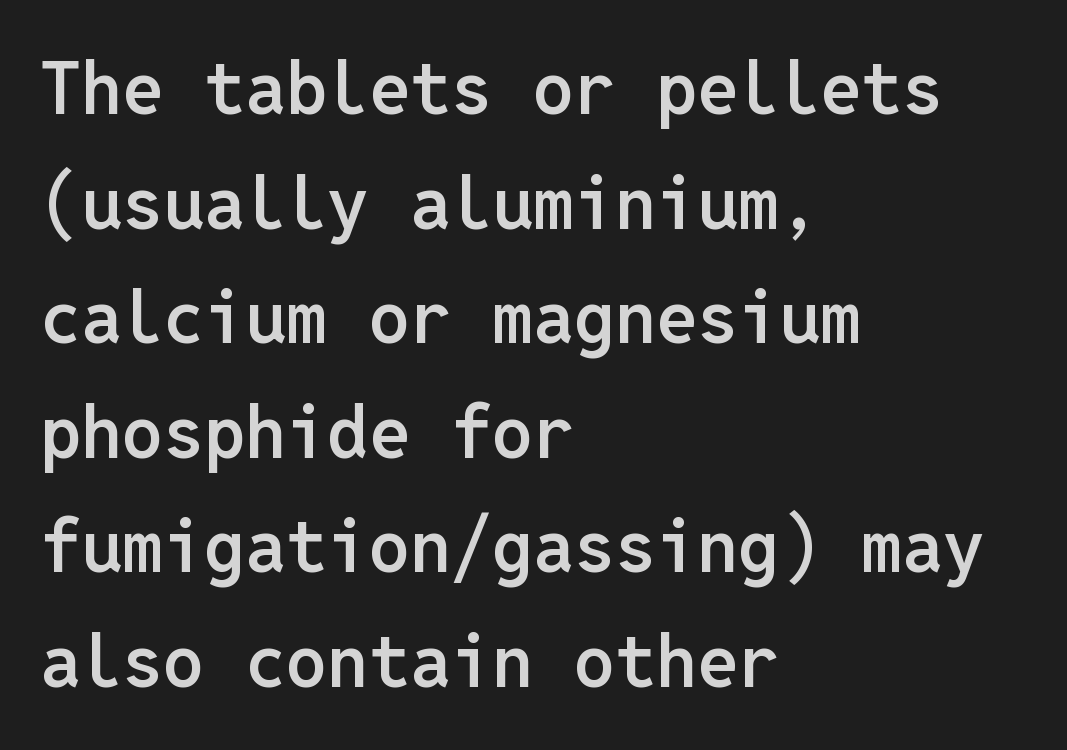
{"serif": "no", "italic": "no", "bold": "semi", "weight": "semibold", "width": "normal", "stroke_contrast": "low", "x_height": "medium", "monospaced": "yes", "underline": "no", "align": "left", "line_spacing": "normal", "line_spacing_ratio": 1.57, "letter_spacing": "normal", "letter_spacing_em": 0.0, "glyph_px": 73}
